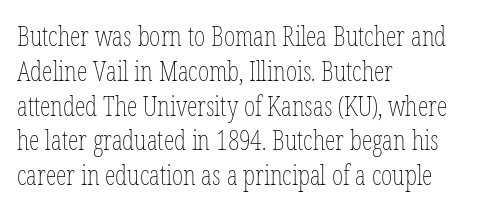
The image shows 27 px text type, upright; set left-aligned, normal line spacing (1.29x), normal letter spacing, not underlined.
